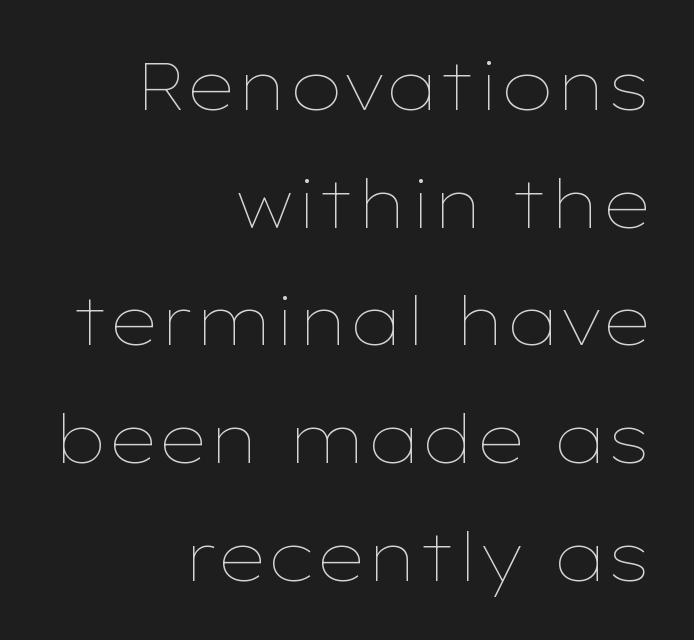
Q: Is the text bold? A: No.
Q: Is the text italic (slanted)? A: No, it is upright.
Q: Is the text underlined? A: No.
Q: How is the paragraph aligned? A: Right-aligned.
Q: Is the spacing between letters normal or unusually wide? A: Normal.
Q: Width (condensed, normal, or wide)? A: Wide.
Q: Stroke contrast? A: Low.
Q: x-height? A: Medium.
Q: Monospaced? A: No.
